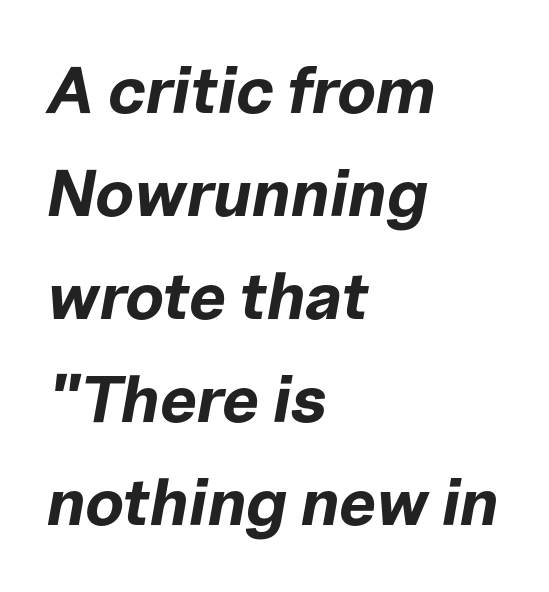
Q: Is the text bold? A: Yes.
Q: Is the text italic (slanted)? A: Yes, it leans right by about 10 degrees.
Q: Is the text underlined? A: No.
Q: How is the paragraph aligned? A: Left-aligned.
Q: Is the spacing between letters normal or unusually wide? A: Normal.
Q: Is the spacing between lines tight, normal or loose? A: Normal.
Q: Width (condensed, normal, or wide)? A: Normal.
Q: Stroke contrast? A: Low.
Q: x-height? A: Medium.
Q: Monospaced? A: No.
